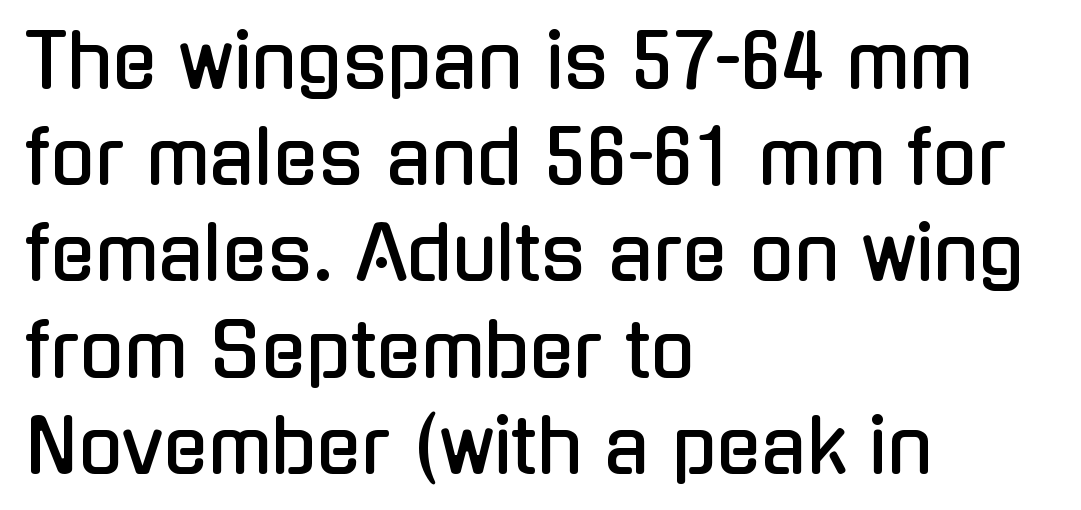
Q: Is the text italic (slanted)? A: No, it is upright.
Q: Is the typeface a serif or a sans-serif typeface? A: Sans-serif.
Q: Is the text underlined? A: No.
Q: How is the paragraph aligned? A: Left-aligned.
Q: Is the spacing between letters normal or unusually wide? A: Normal.
Q: Is the spacing between lines tight, normal or loose? A: Normal.
Q: Width (condensed, normal, or wide)? A: Condensed.
Q: Stroke contrast? A: Low.
Q: x-height? A: Medium.
Q: Monospaced? A: No.
